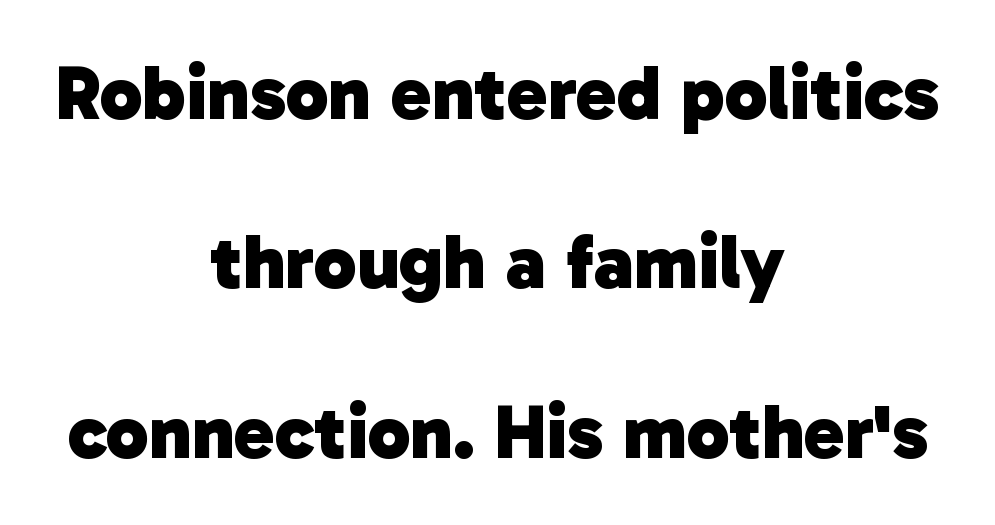
Plenty of ink on the page — the face is bold. Every row of glyphs is offset so its center matches the block's center. Lines of text with bare space underneath. Typographically, this falls in the sans-serif category.
